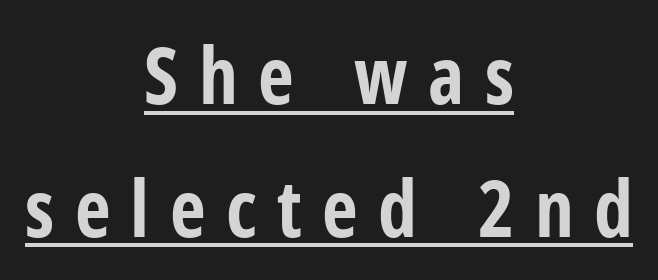
The image shows 78 px bold, condensed sans-serif type, upright; set centered, normal line spacing (1.7x), unusually wide letter spacing (+0.26 em), underlined; low stroke contrast and a medium x-height.
